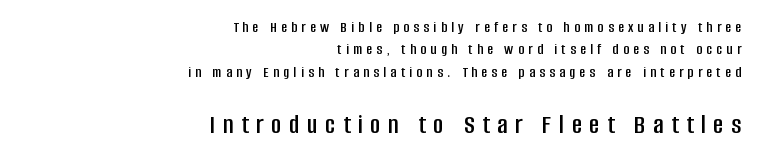
The image shows 28 px condensed sans-serif type, upright; set right-aligned, normal line spacing (1.4x), unusually wide letter spacing (+0.27 em), not underlined; the second (bottom) block is 1.75x larger; low stroke contrast and a large x-height.
